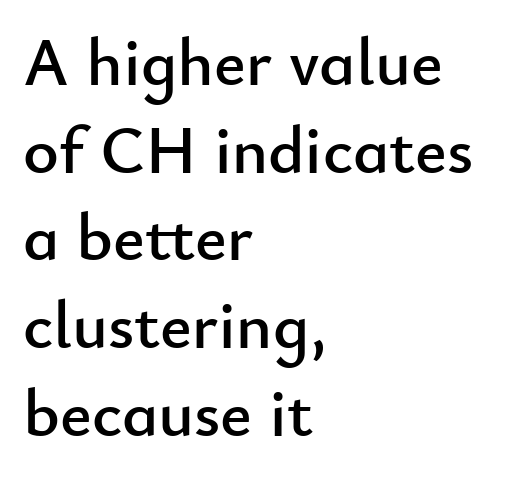
{"serif": "no", "italic": "no", "width": "normal", "stroke_contrast": "low", "x_height": "small", "monospaced": "no", "underline": "no", "align": "left", "line_spacing": "normal", "line_spacing_ratio": 1.29, "letter_spacing": "normal", "letter_spacing_em": 0.0, "glyph_px": 68}
